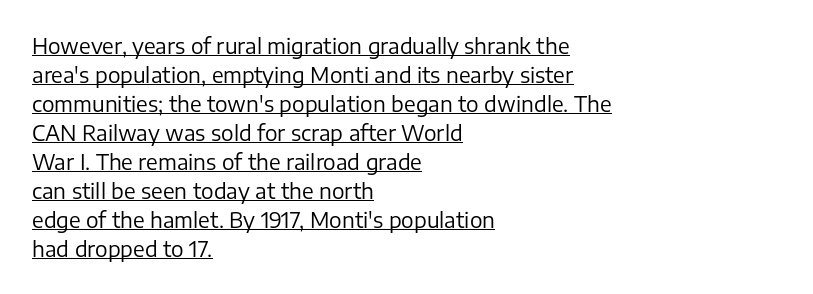
Is the block centered? No — it sits flush against the left margin. Descenders here cross a horizontal rule under the line. Caption: standard tracking, unaltered. Italic: no, the glyphs are upright roman.
